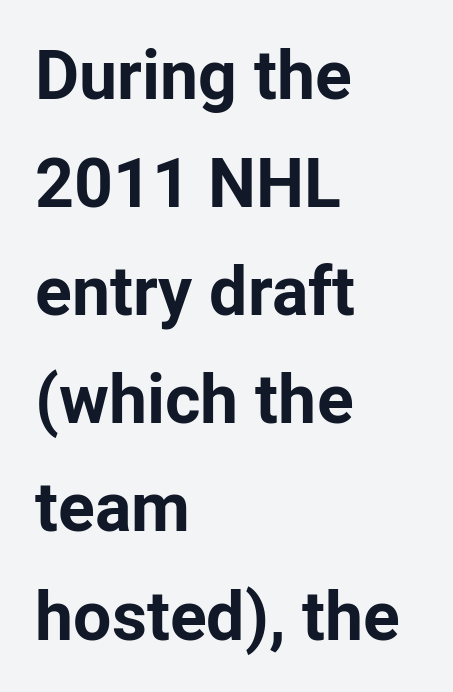
{"serif": "no", "italic": "no", "bold": "yes", "weight": "bold", "width": "normal", "stroke_contrast": "low", "x_height": "medium", "monospaced": "no", "underline": "no", "align": "left", "line_spacing": "normal", "line_spacing_ratio": 1.59, "letter_spacing": "normal", "letter_spacing_em": 0.0, "glyph_px": 68}
